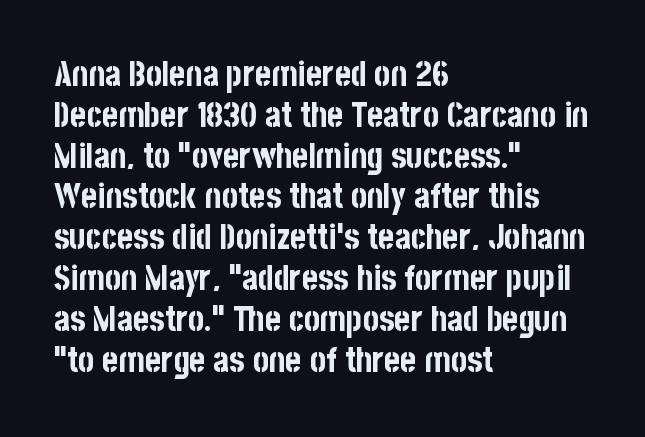
Vertical strokes here are truly vertical. A bare baseline throughout the passage. Pretty heavy lettering here — definitely bold. Look at the tracking — it's just the regular setting, nothing added. The face used here is a sans, in the tradition of grotesques and geometrics.
